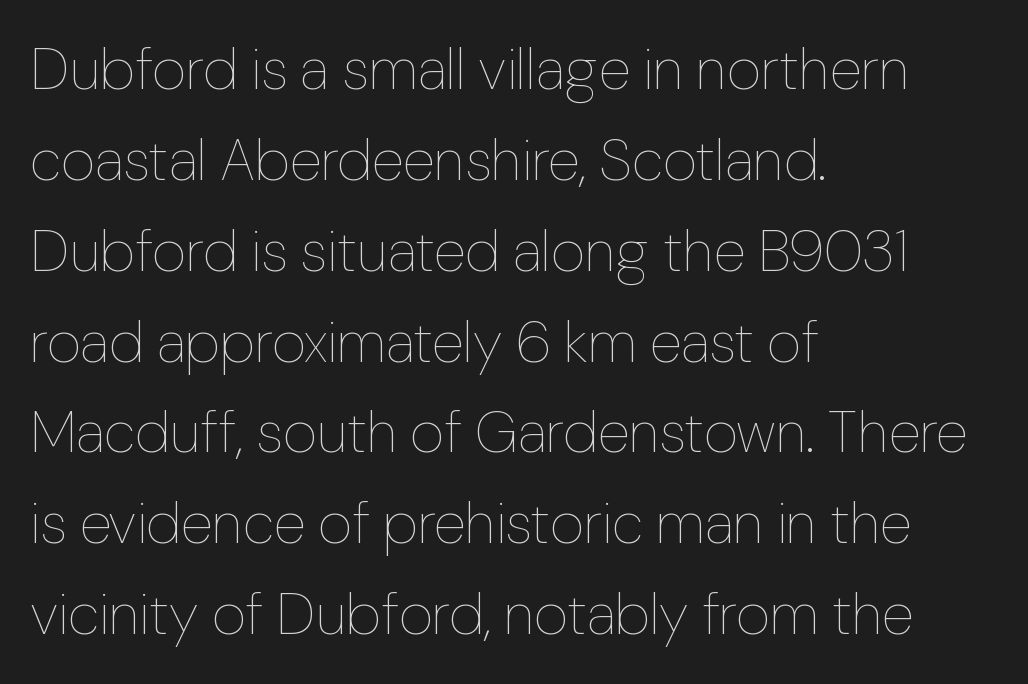
Unbolded letterforms with no extra heft. Students, note that the glyphs here touch the page at normal intervals. Do the characters align in a grid? No, the font is proportional. Do the letters lean? They stand straight. Check the space under the baseline: it is left empty. Line starts are locked; line ends wander.
